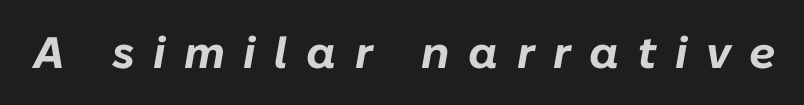
The image shows 44 px bold type, italic (leaning right); set unusually wide letter spacing (+0.42 em), not underlined; low stroke contrast and a medium x-height.
